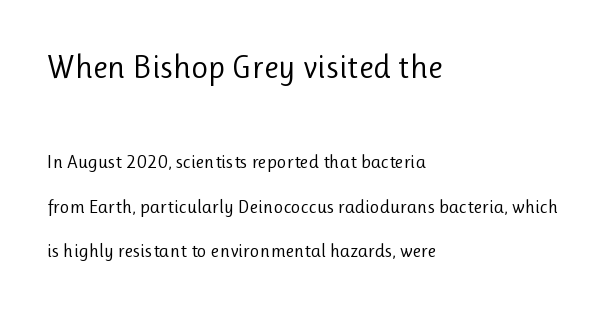
Words appear dense and cohesive because spacing is normal. The specimen reads as upright at a glance. Note: no serifs on the glyphs. Size hierarchy here favors the leading block over the trailing one. Letters have the restrained weight of plain body copy at most.
